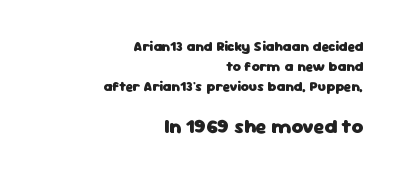
Q: Is the text bold? A: Yes.
Q: Is the text italic (slanted)? A: No, it is upright.
Q: Is the text underlined? A: No.
Q: How is the paragraph aligned? A: Right-aligned.
Q: Is the spacing between letters normal or unusually wide? A: Normal.
Q: Is the spacing between lines tight, normal or loose? A: Normal.
Q: Which block of text is set in a larger size, the first (top) or the second (bottom)? A: The second (bottom) one.
